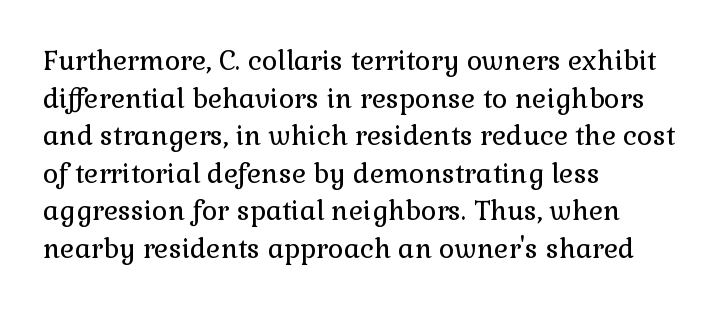
The image shows 27 px text type, upright; set left-aligned, normal line spacing (1.39x), normal letter spacing, not underlined.
